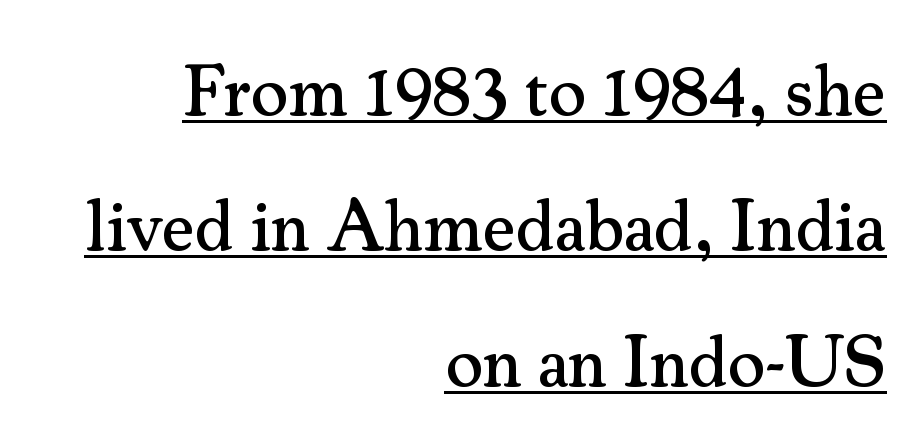
Do the characters align in a grid? No, the font is proportional. The letters carry serifs — small finishing strokes at the ends of their stems. Do the letters lean? They stand straight. These lines keep a tight, regular rhythm from letter to letter. Short and long lines alike share a common ending point at right. Has an underline been added? It has.
